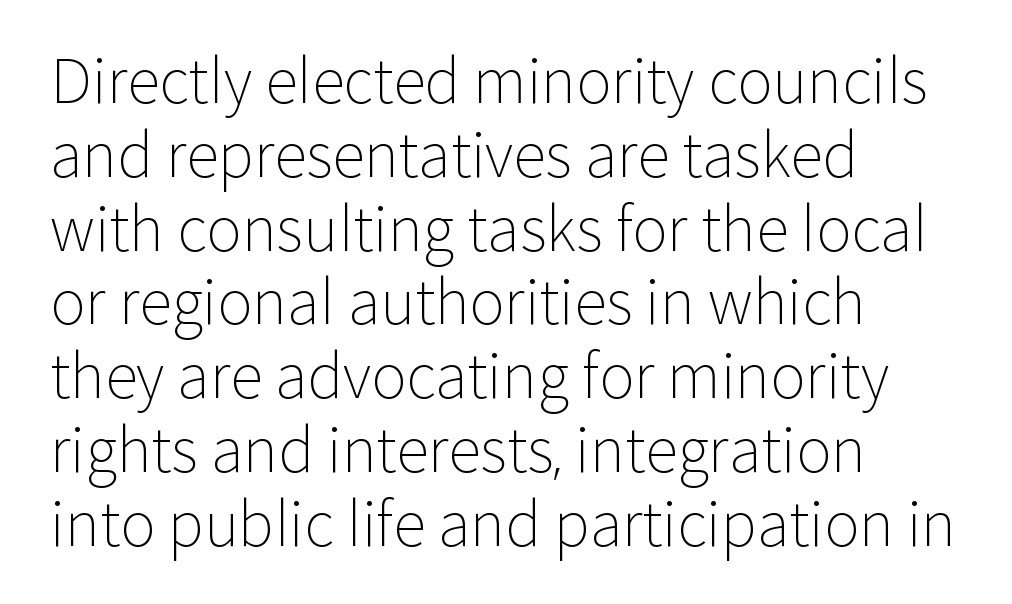
{"serif": "no", "italic": "no", "bold": "no", "weight": "light", "width": "normal", "stroke_contrast": "low", "x_height": "medium", "monospaced": "no", "underline": "no", "align": "left", "line_spacing_ratio": 1.23, "letter_spacing": "normal", "letter_spacing_em": 0.0, "glyph_px": 60}
